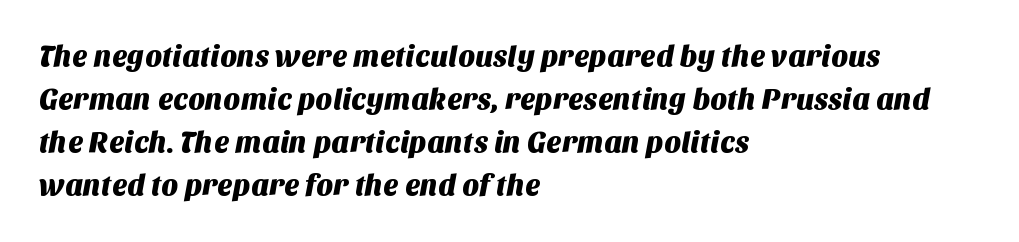
Q: Is the typeface a serif or a sans-serif typeface? A: Sans-serif.
Q: Is the text underlined? A: No.
Q: How is the paragraph aligned? A: Left-aligned.
Q: Is the spacing between letters normal or unusually wide? A: Normal.
Q: Is the spacing between lines tight, normal or loose? A: Normal.
Q: Width (condensed, normal, or wide)? A: Normal.
Q: Stroke contrast? A: Medium.
Q: x-height? A: Large.
Q: Monospaced? A: No.
